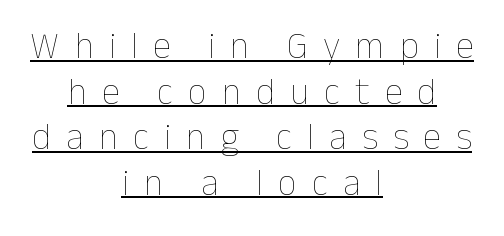
Q: Is the text bold? A: No.
Q: Is the text italic (slanted)? A: No, it is upright.
Q: Is the text underlined? A: Yes.
Q: How is the paragraph aligned? A: Centered.
Q: Is the spacing between letters normal or unusually wide? A: Unusually wide.
Q: Width (condensed, normal, or wide)? A: Normal.
Q: Stroke contrast? A: Low.
Q: x-height? A: Medium.
Q: Monospaced? A: No.
